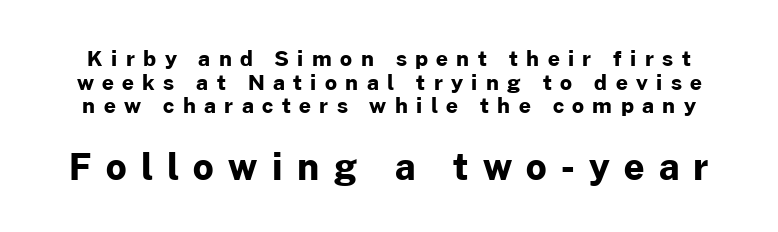
The type family on display is of the sans-serif kind. Glance below the letters and you will spot only blank space. Character size in the trailing block exceeds that of the leading block. Tightly led — the rows are bunched. Varying glyph widths throughout — classic text-font behaviour.
